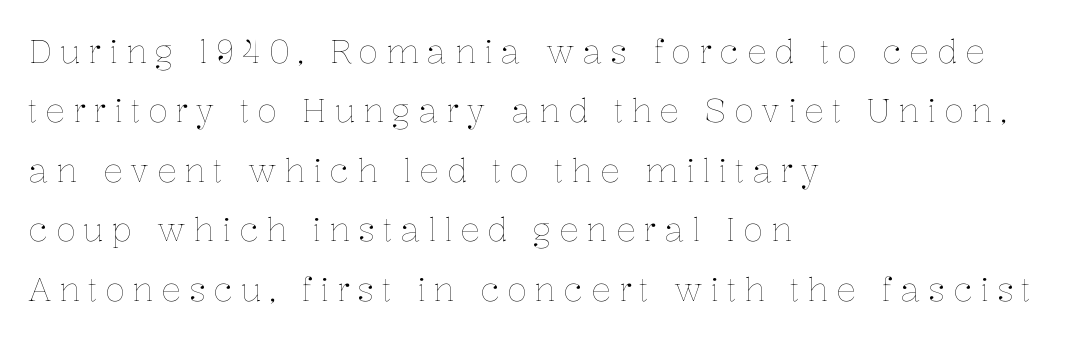
The image shows 33 px thin type, upright; set left-aligned, line spacing 1.8x, unusually wide letter spacing (+0.23 em), not underlined; low stroke contrast and a medium x-height.
